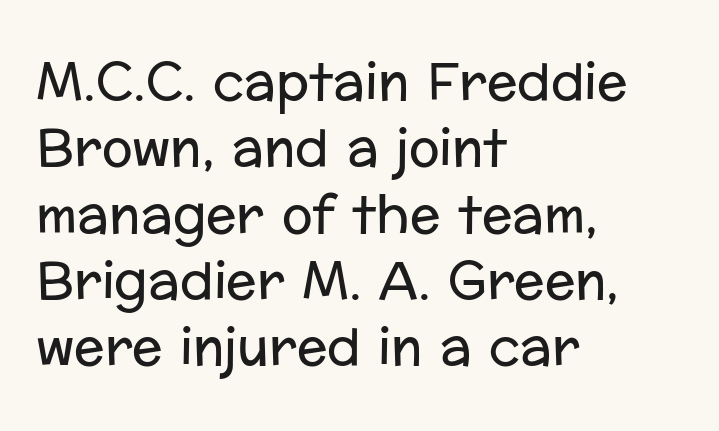
Q: Is the text bold? A: No.
Q: Is the text italic (slanted)? A: No, it is upright.
Q: Is the typeface a serif or a sans-serif typeface? A: Sans-serif.
Q: Is the text underlined? A: No.
Q: How is the paragraph aligned? A: Left-aligned.
Q: Is the spacing between letters normal or unusually wide? A: Normal.
Q: Is the spacing between lines tight, normal or loose? A: Normal.
Q: Width (condensed, normal, or wide)? A: Normal.
Q: Stroke contrast? A: Low.
Q: x-height? A: Medium.
Q: Monospaced? A: No.
